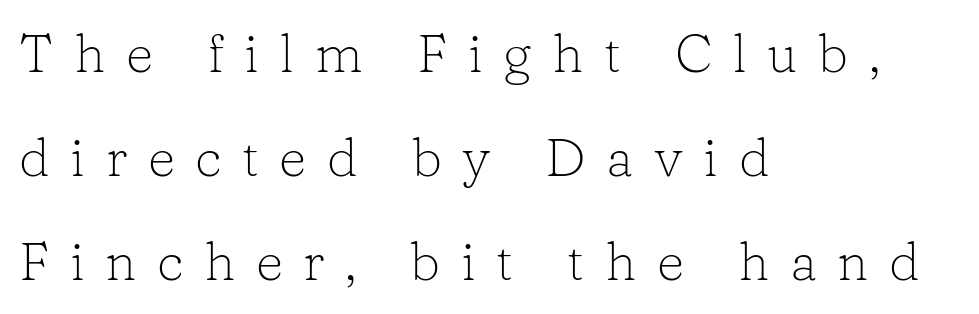
The image shows 54 px light serif type, upright; set left-aligned, loose line spacing (1.93x), unusually wide letter spacing (+0.38 em), not underlined; low stroke contrast and a medium x-height.
